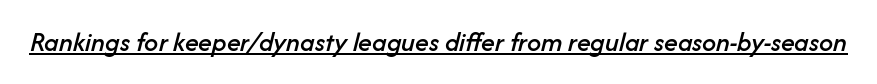
Q: Is the text italic (slanted)? A: Yes, it leans right by about 14 degrees.
Q: Is the text underlined? A: Yes.
Q: Is the spacing between letters normal or unusually wide? A: Normal.
Q: Width (condensed, normal, or wide)? A: Normal.
Q: Stroke contrast? A: Low.
Q: x-height? A: Medium.
Q: Monospaced? A: No.
